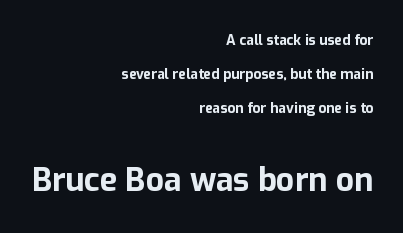
The image shows 32 px bold sans-serif type, upright; set right-aligned, loose line spacing (2.44x), normal letter spacing, not underlined; the second (bottom) block is 2.29x larger; low stroke contrast and a medium x-height.
